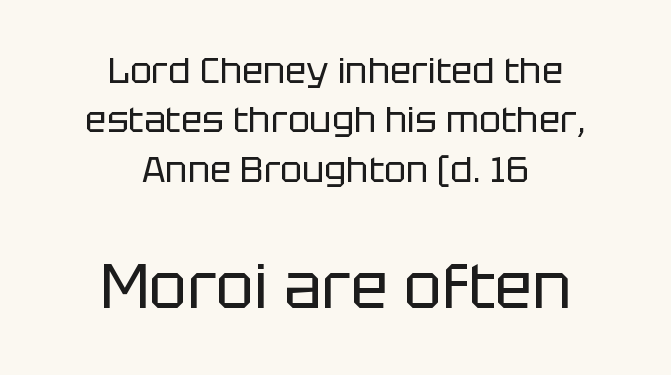
{"serif": "no", "italic": "no", "bold": "no", "weight": "regular", "width": "normal", "stroke_contrast": "low", "x_height": "large", "monospaced": "no", "underline": "no", "align": "center", "line_spacing": "normal", "line_spacing_ratio": 1.37, "letter_spacing": "normal", "letter_spacing_em": 0.0, "larger_block": "second", "size_ratio": 1.75, "glyph_px": 63}
